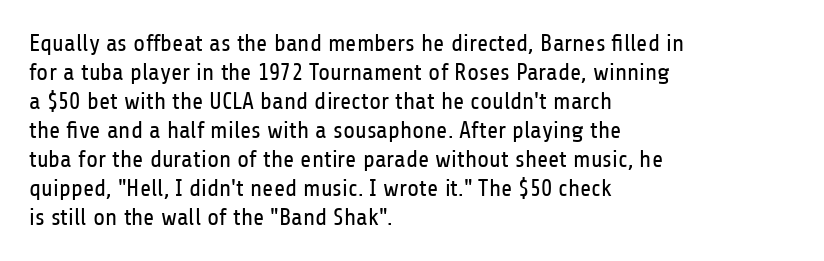
The image shows 24 px text type, upright; set left-aligned, line spacing 1.21x, normal letter spacing, not underlined.
